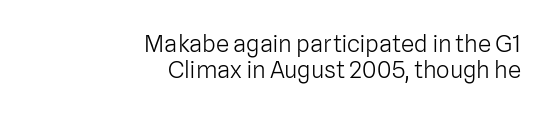
The image shows 24 px text type, upright; set right-aligned, tight line spacing (1.1x), normal letter spacing, not underlined.
